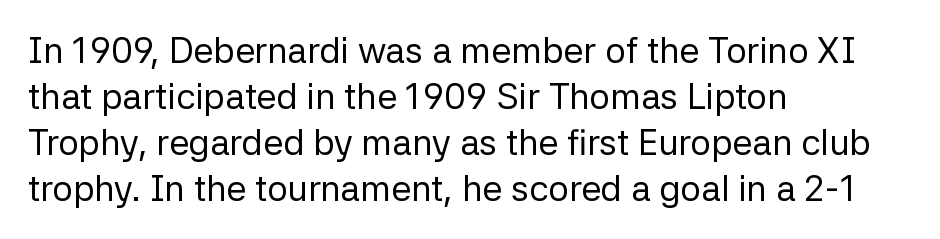
The image shows 36 px regular-weight sans-serif type, upright; set left-aligned, normal line spacing (1.28x), normal letter spacing, not underlined; low stroke contrast and a medium x-height.
